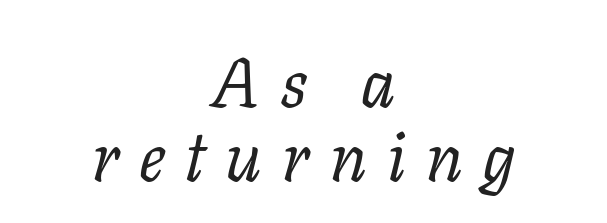
The image shows 70 px regular-weight serif type, italic (leaning right); set centered, tight line spacing (1.06x), unusually wide letter spacing (+0.29 em), not underlined; low stroke contrast and a medium x-height.
